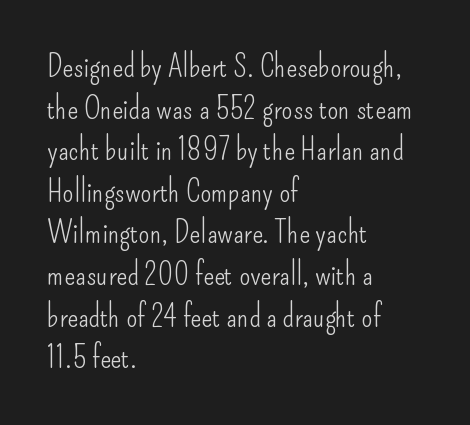
Q: Is the text bold? A: No.
Q: Is the text italic (slanted)? A: No, it is upright.
Q: Is the typeface a serif or a sans-serif typeface? A: Sans-serif.
Q: Is the text underlined? A: No.
Q: How is the paragraph aligned? A: Left-aligned.
Q: Is the spacing between letters normal or unusually wide? A: Normal.
Q: Is the spacing between lines tight, normal or loose? A: Normal.
Q: Width (condensed, normal, or wide)? A: Condensed.
Q: Stroke contrast? A: Low.
Q: x-height? A: Small.
Q: Monospaced? A: No.
